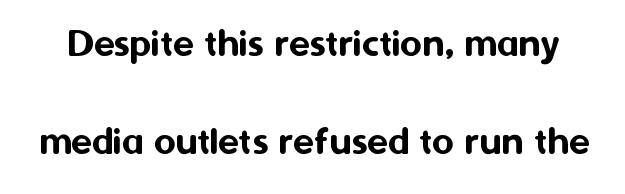
{"serif": "no", "italic": "no", "width": "normal", "stroke_contrast": "medium", "x_height": "medium", "monospaced": "no", "underline": "no", "line_spacing": "loose", "line_spacing_ratio": 2.34, "letter_spacing": "normal", "letter_spacing_em": 0.0, "glyph_px": 42}
